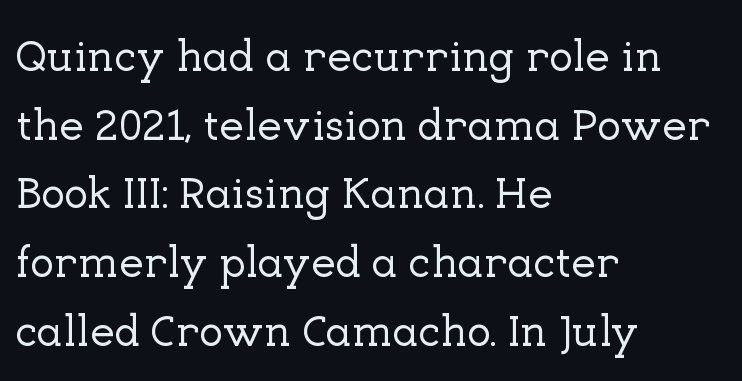
Looks like regular typesetting: each glyph gets only the width it needs. The letters stand straight up with perfectly vertical stems. The foot of each line stays bare and open. In terms of leading, this rendering sits right in the middle. The gaps between neighbouring characters are ordinary and unremarkable.
